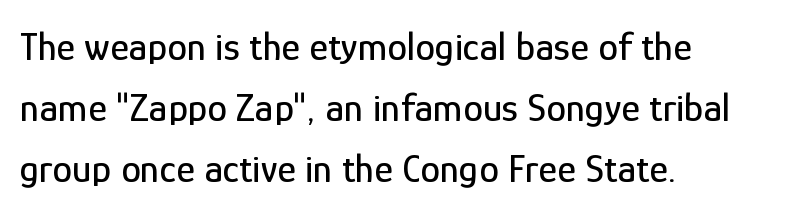
{"serif": "no", "italic": "no", "width": "condensed", "stroke_contrast": "low", "x_height": "medium", "monospaced": "no", "underline": "no", "align": "left", "line_spacing": "normal", "line_spacing_ratio": 1.52, "letter_spacing": "normal", "letter_spacing_em": 0.0, "glyph_px": 40}
